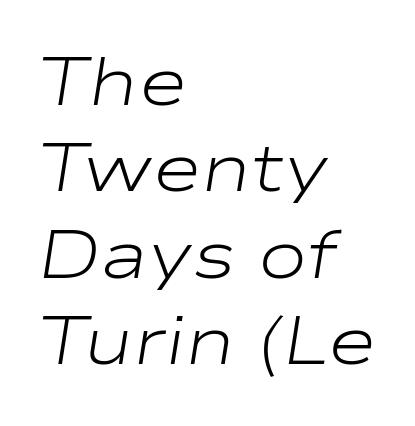
{"italic": "yes", "lean": "right", "slant_degrees": 9, "bold": "no", "weight": "light", "width": "wide", "stroke_contrast": "low", "x_height": "medium", "monospaced": "no", "underline": "no", "align": "left", "line_spacing": "normal", "line_spacing_ratio": 1.29, "letter_spacing": "normal", "letter_spacing_em": 0.0, "glyph_px": 67}
